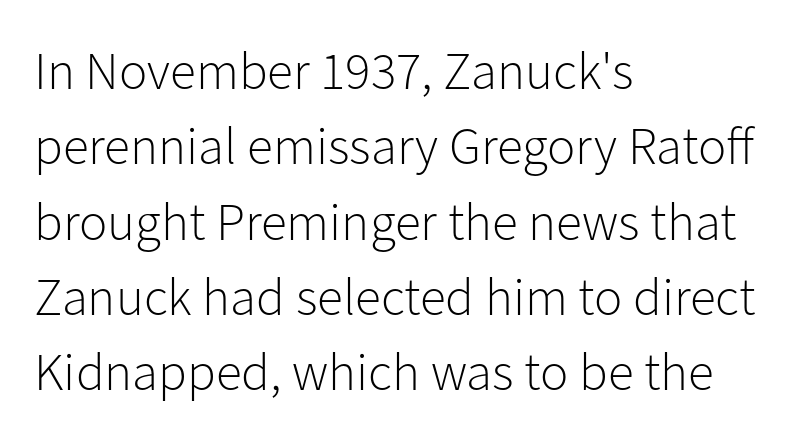
These lines are rendered in a variable-pitch font. Horizontally, the lines are justified to the leading edge only. The typeface chosen for these lines omits serifs. Lines of text with bare space underneath. Think standard paragraph weight, or any step lighter than that.
